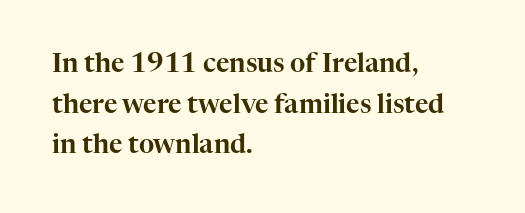
{"italic": "no", "underline": "no", "align": "left", "line_spacing": "normal", "line_spacing_ratio": 1.56, "letter_spacing": "normal", "letter_spacing_em": 0.0, "glyph_px": 26}
